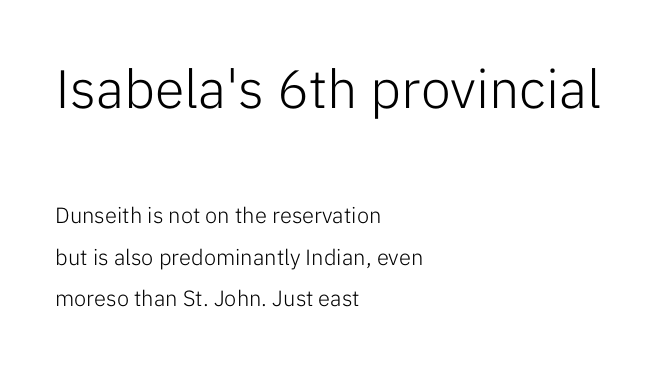
{"serif": "no", "italic": "no", "bold": "no", "weight": "light", "width": "normal", "stroke_contrast": "low", "x_height": "medium", "monospaced": "no", "underline": "no", "align": "left", "line_spacing": "loose", "line_spacing_ratio": 1.9, "letter_spacing": "normal", "letter_spacing_em": 0.0, "larger_block": "first", "size_ratio": 2.45, "glyph_px": 54}
